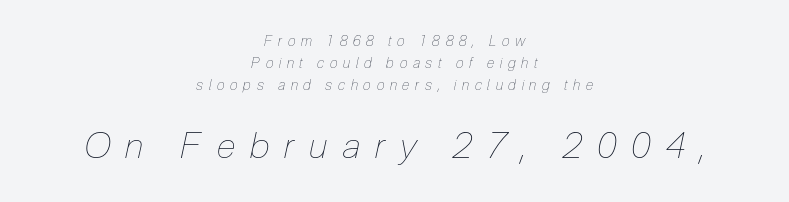
{"italic": "yes", "lean": "right", "slant_degrees": 12, "bold": "no", "weight": "thin", "width": "condensed", "stroke_contrast": "low", "x_height": "medium", "monospaced": "no", "underline": "no", "align": "center", "line_spacing": "normal", "line_spacing_ratio": 1.57, "letter_spacing": "wide", "letter_spacing_em": 0.41, "larger_block": "second", "size_ratio": 2.57, "glyph_px": 36}
